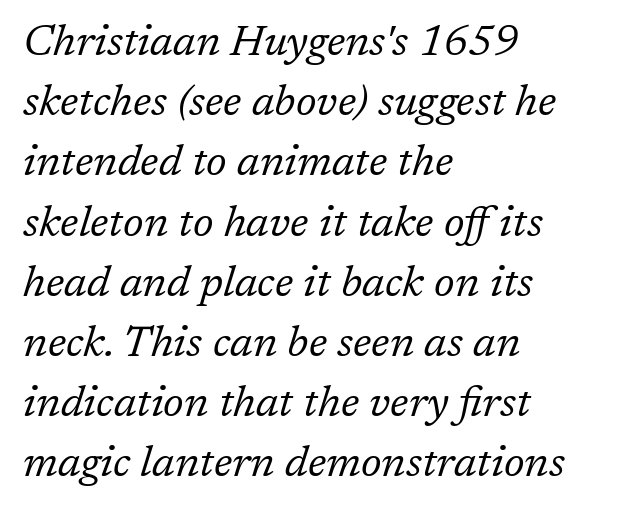
{"serif": "yes", "italic": "yes", "lean": "right", "slant_degrees": 17, "bold": "no", "weight": "regular", "width": "normal", "stroke_contrast": "low", "x_height": "medium", "monospaced": "no", "underline": "no", "align": "left", "line_spacing": "normal", "line_spacing_ratio": 1.4, "letter_spacing": "normal", "letter_spacing_em": 0.0, "glyph_px": 43}
